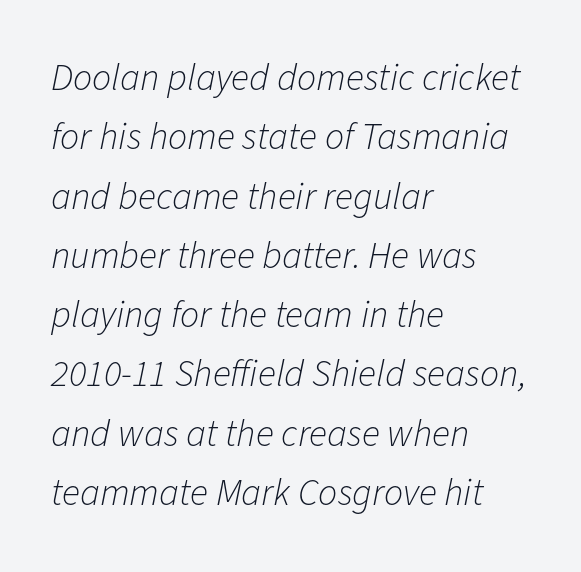
Notice how descenders clear the ascenders below comfortably — that's standard leading. Short and long lines alike share a common starting point at left. Is this a heavy cut? Hardly; it is regular or lighter. The foot of each line stays bare and open.
